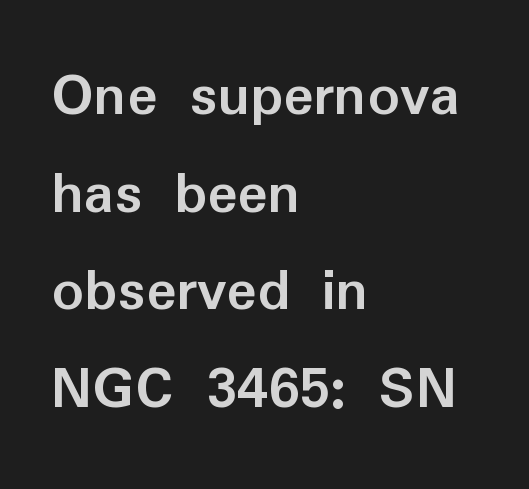
{"serif": "no", "italic": "no", "bold": "yes", "weight": "semibold", "width": "normal", "stroke_contrast": "low", "x_height": "medium", "monospaced": "no", "underline": "no", "align": "left", "line_spacing": "normal", "line_spacing_ratio": 1.55, "letter_spacing": "normal", "letter_spacing_em": 0.0, "glyph_px": 63}
